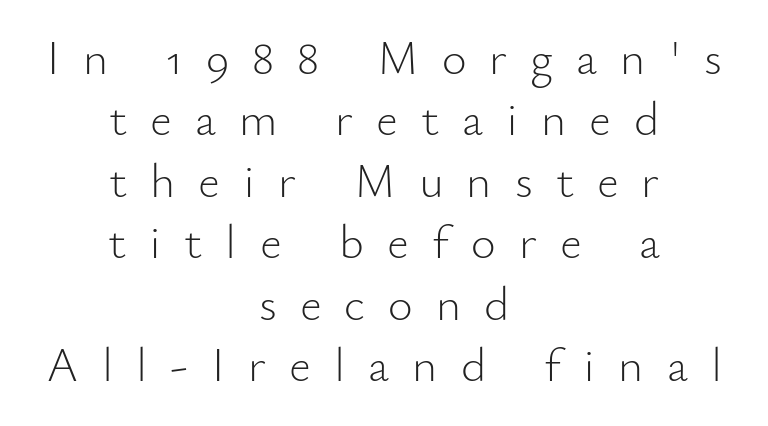
{"serif": "no", "italic": "no", "bold": "no", "weight": "light", "width": "normal", "stroke_contrast": "low", "x_height": "small", "monospaced": "no", "underline": "no", "align": "center", "line_spacing": "normal", "line_spacing_ratio": 1.28, "letter_spacing": "wide", "letter_spacing_em": 0.48, "glyph_px": 48}
